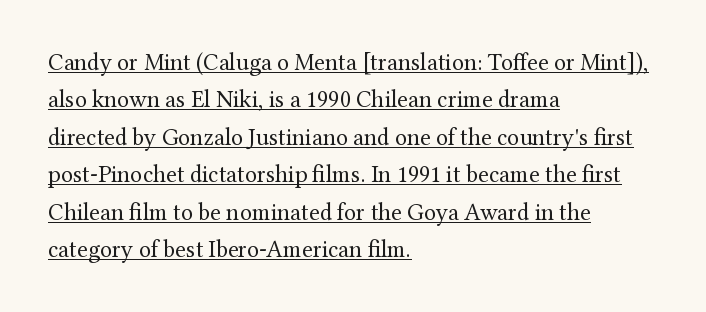
The image shows 24 px text type, upright; set left-aligned, normal line spacing (1.56x), normal letter spacing, underlined.
